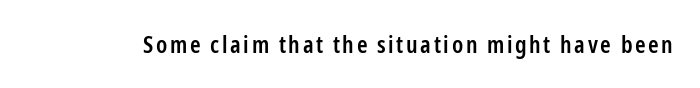
The characters look somewhat weighty, a semibold short of true bold. The strip under each line holds only bare page. Vertical strokes here are truly vertical.
